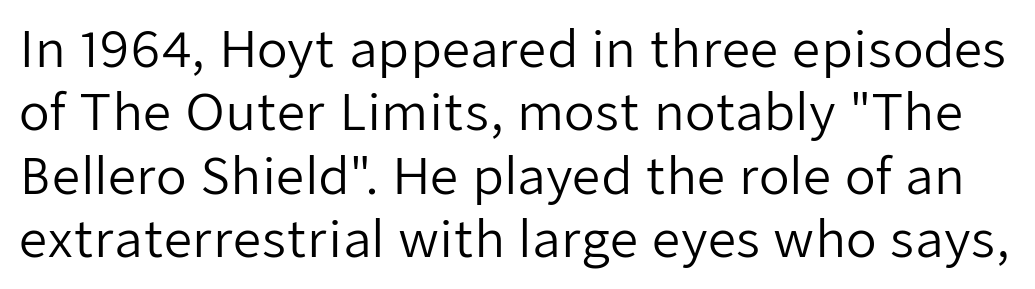
The image shows 50 px regular-weight sans-serif type, upright; set normal line spacing (1.27x), normal letter spacing, not underlined; low stroke contrast and a medium x-height.
